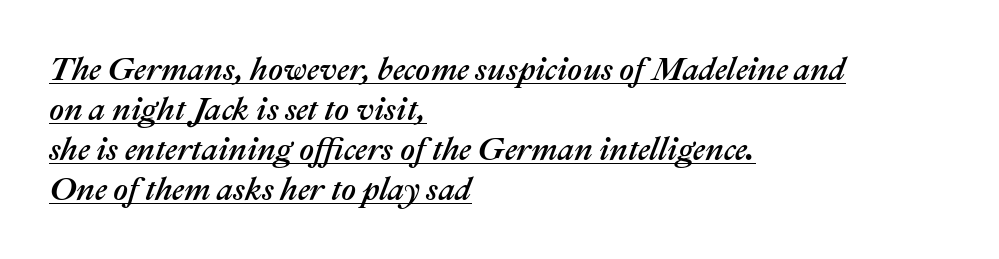
Q: Is the text italic (slanted)? A: Yes, it leans right by about 22 degrees.
Q: Is the text underlined? A: Yes.
Q: How is the paragraph aligned? A: Left-aligned.
Q: Is the spacing between letters normal or unusually wide? A: Normal.
Q: Is the spacing between lines tight, normal or loose? A: Normal.
Q: Width (condensed, normal, or wide)? A: Normal.
Q: Stroke contrast? A: Medium.
Q: x-height? A: Medium.
Q: Monospaced? A: No.
